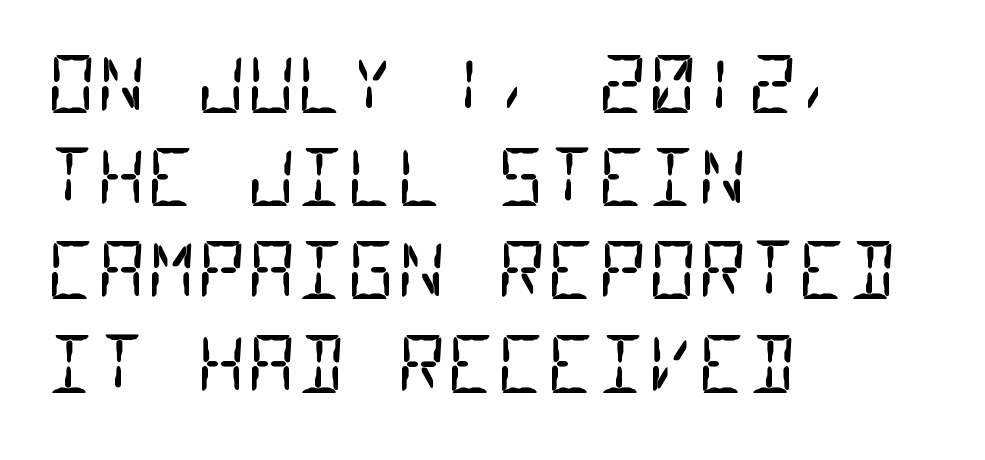
The image shows 77 px regular-weight, condensed sans-serif type, monospaced; set left-aligned, line spacing 1.21x, normal letter spacing, not underlined; low stroke contrast and a large x-height.
